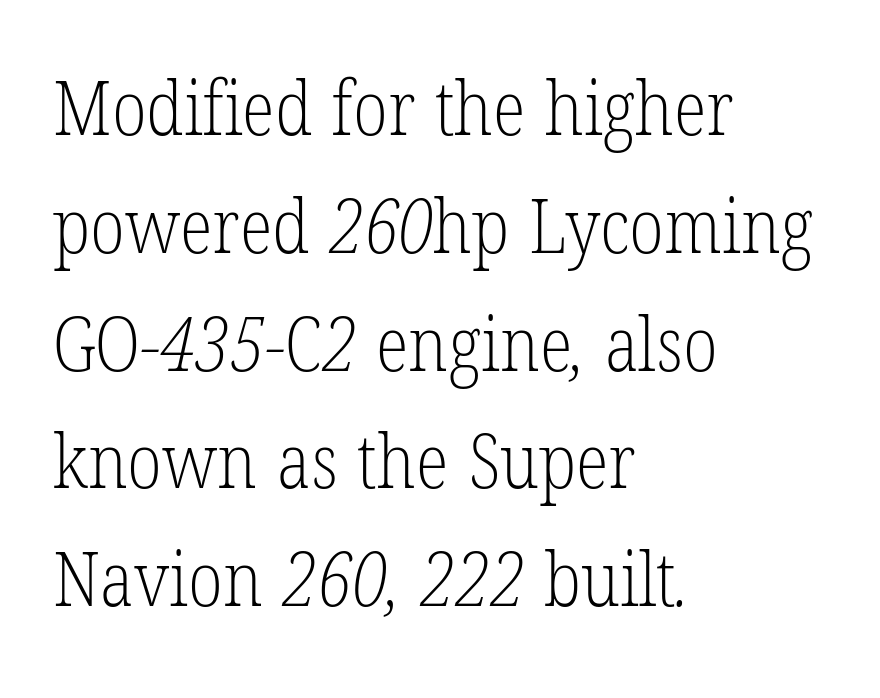
This sample has the flowing, uneven cadence of proportional lettering. No heavy texture on the line: the type isn't bold. Vertical spacing — default. Descender tails drop into unmarked territory. The letterforms sit shoulder to shoulder at normal distance.
